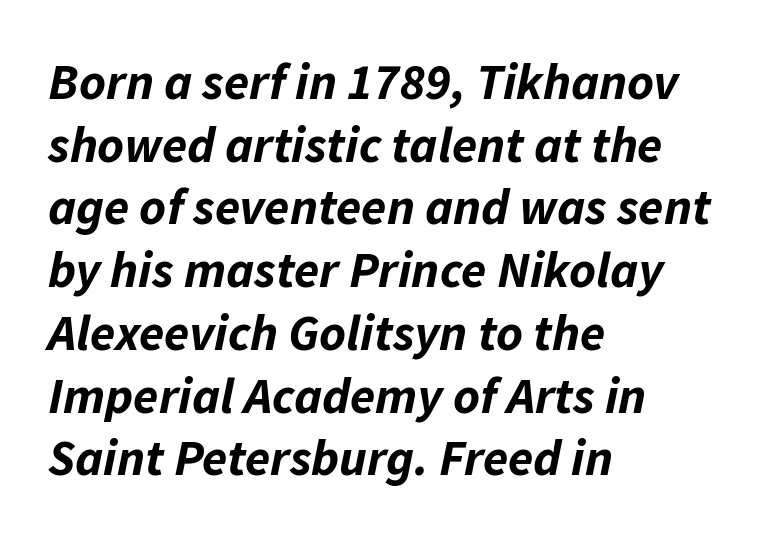
The image shows 51 px bold type, italic (leaning right); set left-aligned, line spacing 1.23x, normal letter spacing, not underlined; low stroke contrast and a medium x-height.
